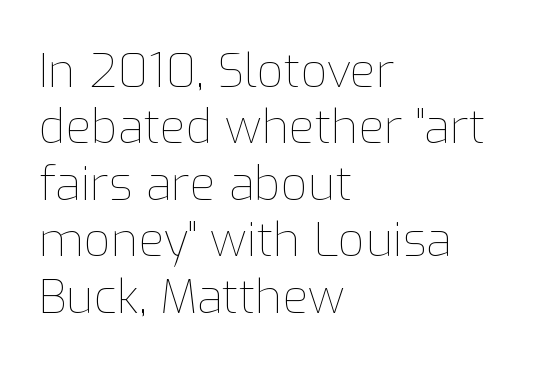
Q: Is the text bold? A: No.
Q: Is the text italic (slanted)? A: No, it is upright.
Q: Is the text underlined? A: No.
Q: How is the paragraph aligned? A: Left-aligned.
Q: Is the spacing between letters normal or unusually wide? A: Normal.
Q: Width (condensed, normal, or wide)? A: Normal.
Q: Stroke contrast? A: Low.
Q: x-height? A: Medium.
Q: Monospaced? A: No.
